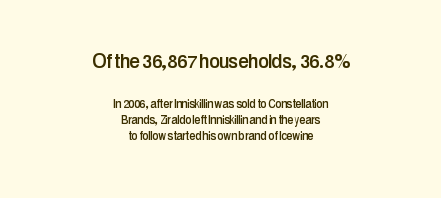
The image shows 24 px text type, upright; set centered, tight line spacing (1.15x), normal letter spacing, not underlined; the first (top) block is 1.71x larger.
